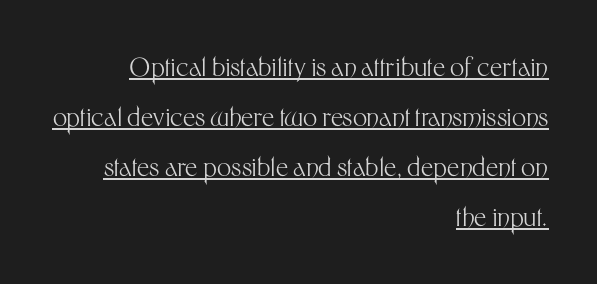
Tall strokes in this sample are plumb rather than angled. Quick note: underline on. A typesetter would call this leading open, well beyond the default. Default kerning and tracking; the words read as compact shapes.
